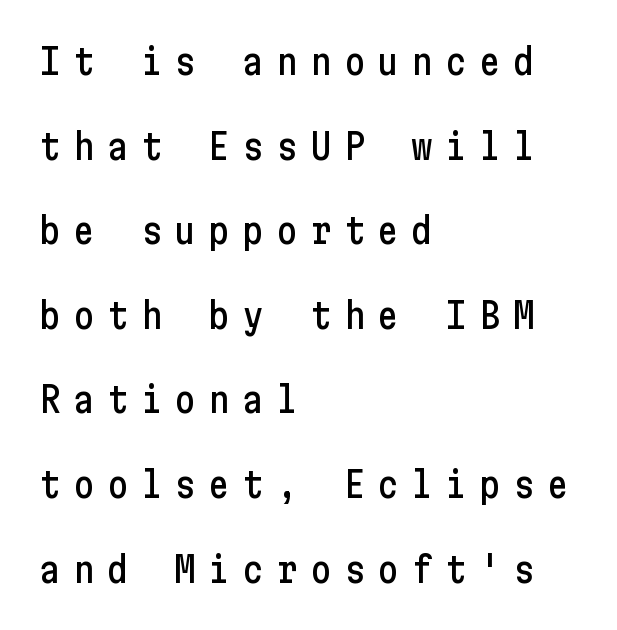
The image shows 36 px condensed sans-serif type, upright; set left-aligned, loose line spacing (2.35x), unusually wide letter spacing (+0.34 em), not underlined; low stroke contrast and a medium x-height.
